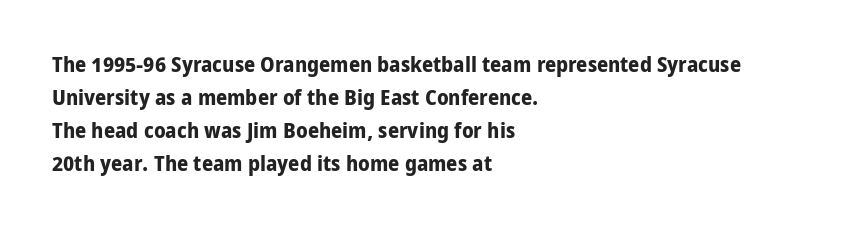
The image shows 22 px bold type, upright; set left-aligned, normal line spacing (1.5x), normal letter spacing, not underlined.
